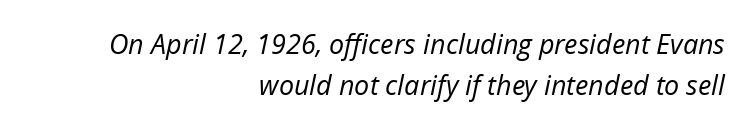
The image shows 27 px text type, italic (leaning right); set right-aligned, normal line spacing (1.53x), normal letter spacing, not underlined.
